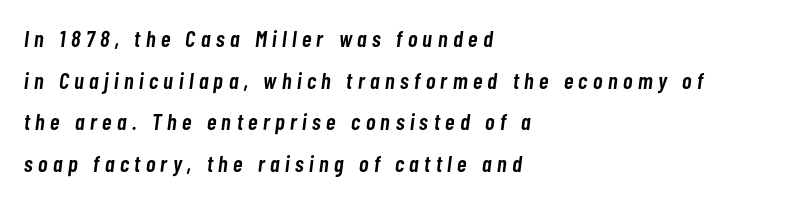
The image shows 23 px text type, italic (leaning right); set left-aligned, line spacing 1.81x, unusually wide letter spacing (+0.24 em), not underlined.
